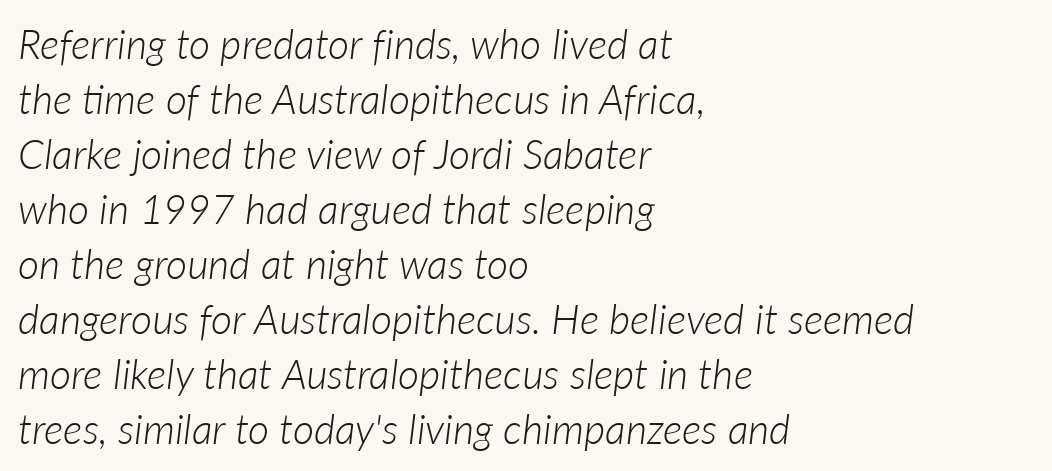
The passage shown has conventional tracking throughout. The strokes are not fattened; the text isn't bold. The text carries the slant typical of an italic or oblique font. A typesetter would call this leading conventional body-copy spacing.
